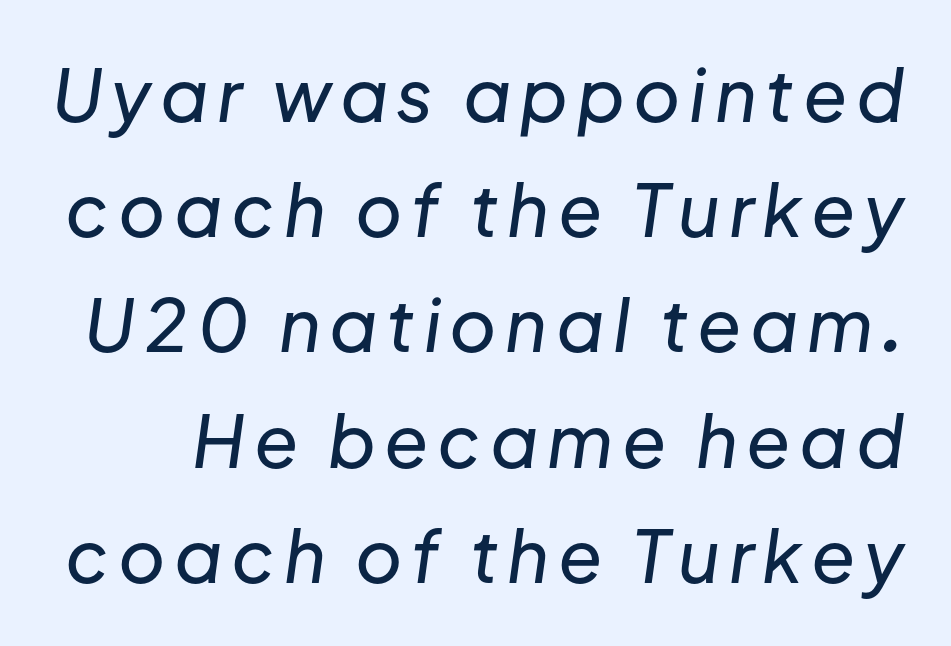
Q: Is the text italic (slanted)? A: Yes, it leans right by about 8 degrees.
Q: Is the text underlined? A: No.
Q: Is the spacing between lines tight, normal or loose? A: Normal.
Q: Width (condensed, normal, or wide)? A: Normal.
Q: Stroke contrast? A: Low.
Q: x-height? A: Medium.
Q: Monospaced? A: No.
